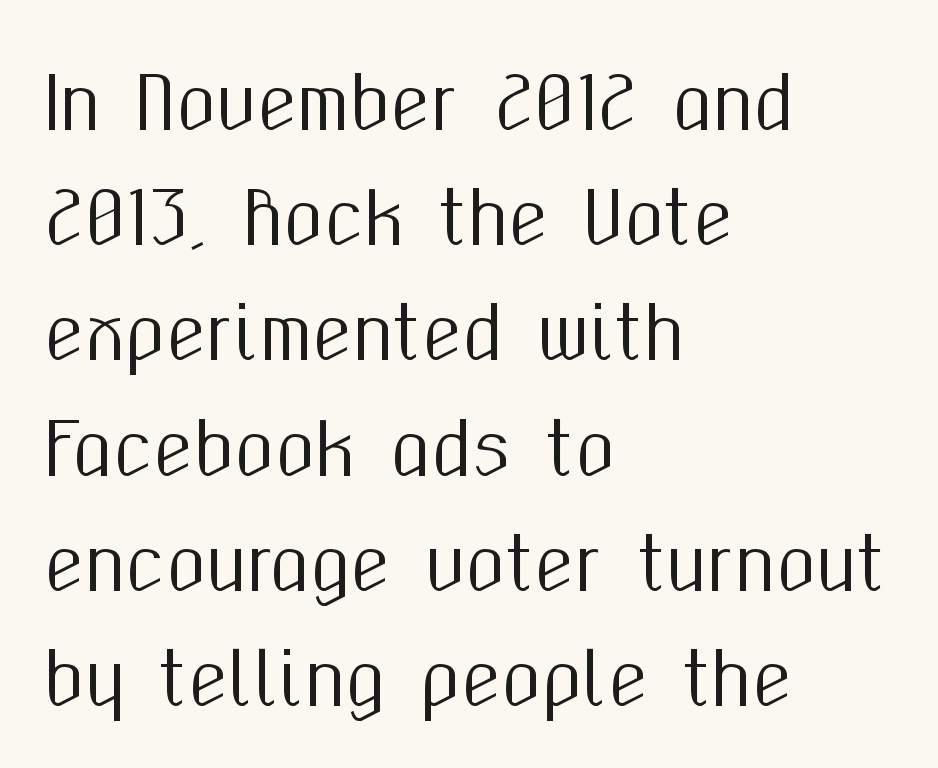
Q: Is the text italic (slanted)? A: No, it is upright.
Q: Is the typeface a serif or a sans-serif typeface? A: Sans-serif.
Q: Is the text underlined? A: No.
Q: How is the paragraph aligned? A: Left-aligned.
Q: Is the spacing between letters normal or unusually wide? A: Normal.
Q: Is the spacing between lines tight, normal or loose? A: Normal.
Q: Width (condensed, normal, or wide)? A: Condensed.
Q: Stroke contrast? A: Medium.
Q: x-height? A: Medium.
Q: Monospaced? A: No.
